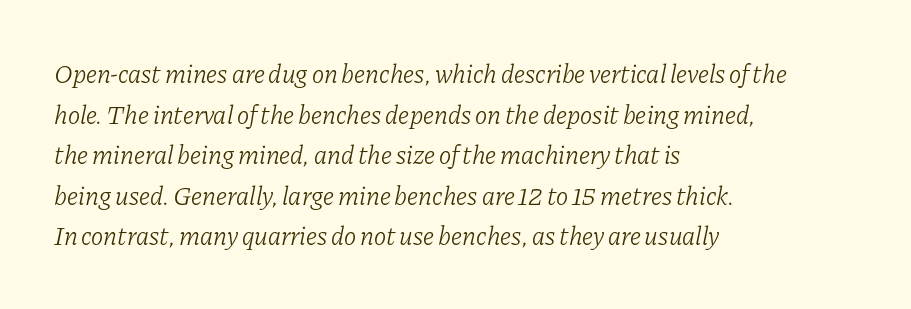
{"italic": "yes", "lean": "right", "slant_degrees": 11, "bold": "no", "underline": "no", "align": "left", "line_spacing": "normal", "line_spacing_ratio": 1.56, "letter_spacing": "normal", "letter_spacing_em": 0.0, "glyph_px": 26}
